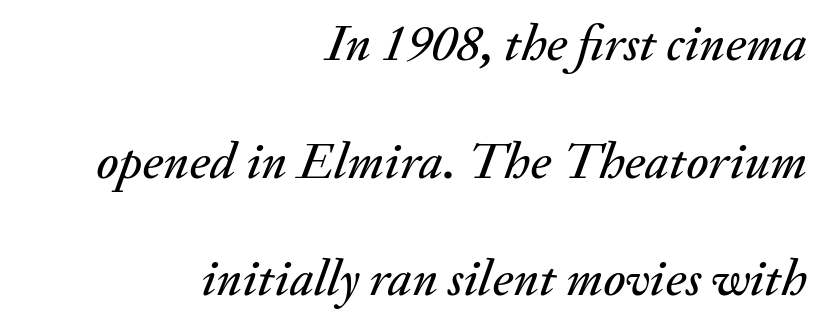
The image shows 52 px text type, italic (leaning right); set right-aligned, loose line spacing (2.26x), normal letter spacing, not underlined; medium stroke contrast and a small x-height.
